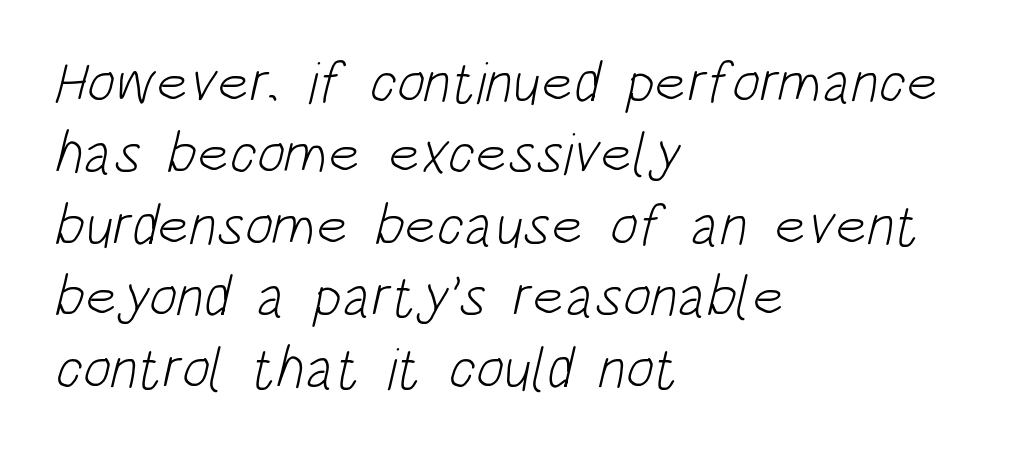
Q: Is the text bold? A: No.
Q: Is the typeface a serif or a sans-serif typeface? A: Sans-serif.
Q: Is the text underlined? A: No.
Q: How is the paragraph aligned? A: Left-aligned.
Q: Is the spacing between letters normal or unusually wide? A: Normal.
Q: Width (condensed, normal, or wide)? A: Condensed.
Q: Stroke contrast? A: Low.
Q: x-height? A: Large.
Q: Monospaced? A: No.
